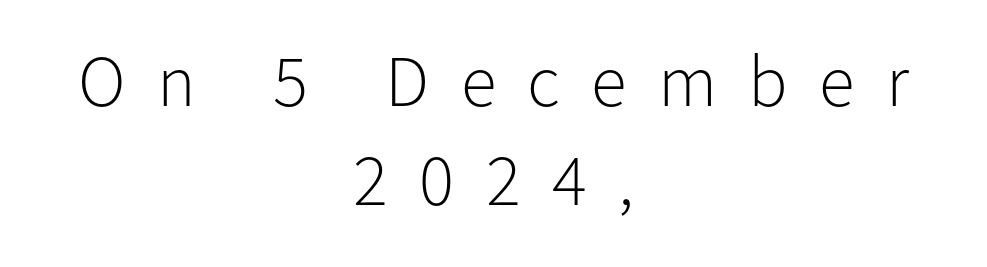
The image shows 73 px light sans-serif type, upright; set centered, normal line spacing (1.36x), unusually wide letter spacing (+0.43 em), not underlined; low stroke contrast and a medium x-height.
